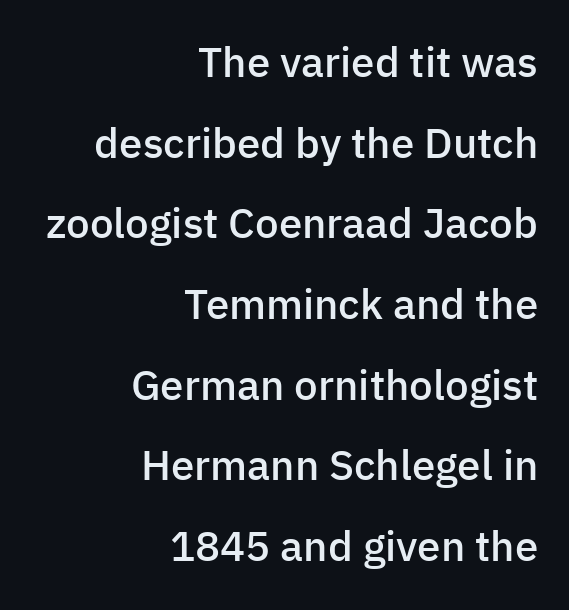
The image shows 42 px semibold sans-serif type, upright; set right-aligned, loose line spacing (1.92x), normal letter spacing, not underlined; low stroke contrast and a medium x-height.
